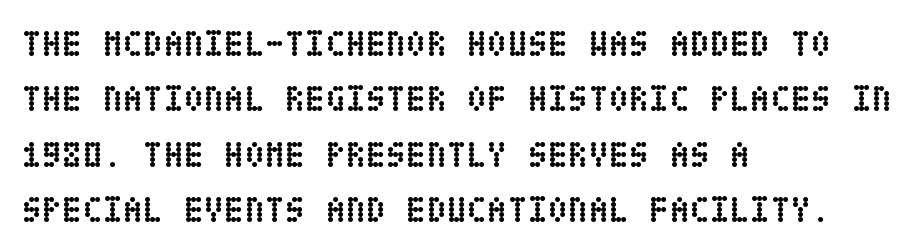
{"italic": "no", "bold": "yes", "weight": "semibold", "width": "condensed", "stroke_contrast": "low", "x_height": "large", "underline": "no", "align": "left", "line_spacing": "normal", "line_spacing_ratio": 1.5, "letter_spacing": "normal", "letter_spacing_em": 0.0, "glyph_px": 37}
